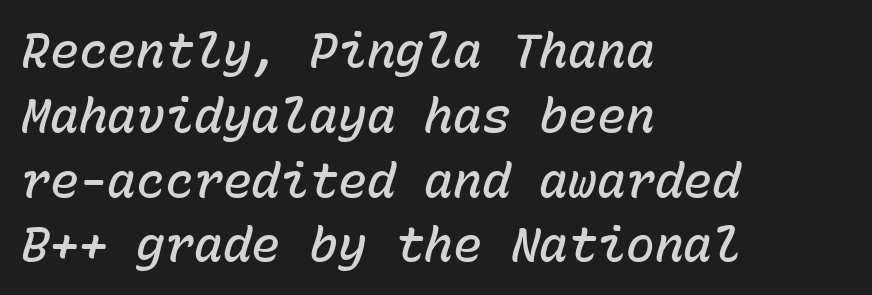
This rendering leaves character spacing at its baseline value. The gap between lines stays unmarked. The rendering uses typewriter-style spacing with identical character cells. If you measured baseline to baseline, you'd find a middling distance. The rendering anchors every line to the left-hand side.
